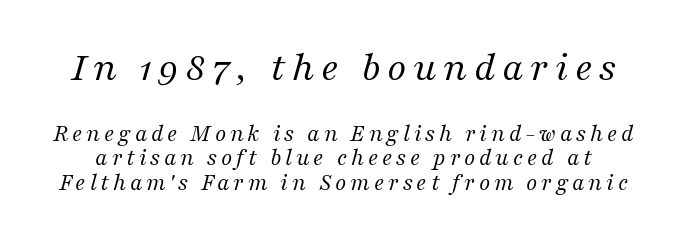
Q: Is the text bold? A: No.
Q: Is the text italic (slanted)? A: Yes, it leans right by about 16 degrees.
Q: Is the typeface a serif or a sans-serif typeface? A: Serif.
Q: Is the text underlined? A: No.
Q: Is the spacing between lines tight, normal or loose? A: Tight.
Q: Which block of text is set in a larger size, the first (top) or the second (bottom)? A: The first (top) one.
Q: Width (condensed, normal, or wide)? A: Normal.
Q: Stroke contrast? A: Medium.
Q: x-height? A: Medium.
Q: Monospaced? A: No.
